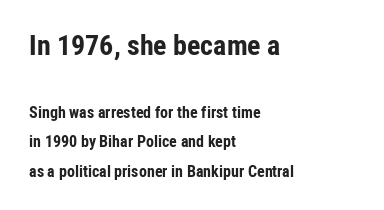
{"serif": "no", "italic": "no", "bold": "yes", "weight": "bold", "width": "condensed", "stroke_contrast": "low", "x_height": "medium", "monospaced": "no", "underline": "no", "align": "left", "line_spacing_ratio": 1.84, "letter_spacing": "normal", "letter_spacing_em": 0.0, "larger_block": "first", "size_ratio": 1.75, "glyph_px": 28}
